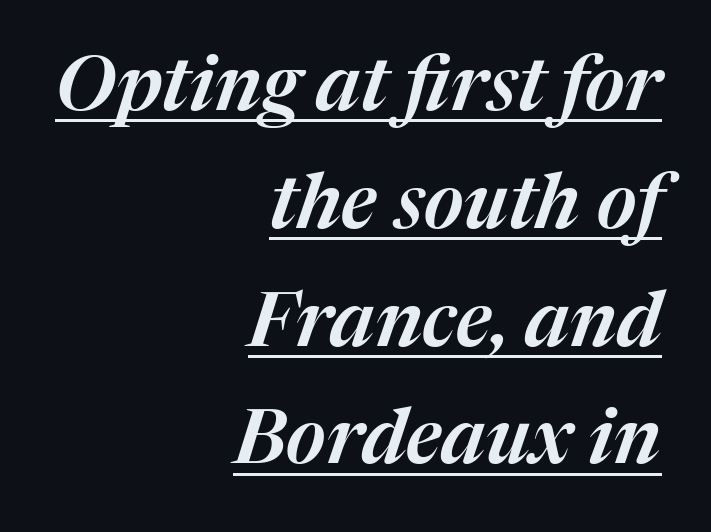
Q: Is the text italic (slanted)? A: Yes, it leans right by about 17 degrees.
Q: Is the text underlined? A: Yes.
Q: How is the paragraph aligned? A: Right-aligned.
Q: Is the spacing between letters normal or unusually wide? A: Normal.
Q: Is the spacing between lines tight, normal or loose? A: Normal.
Q: Width (condensed, normal, or wide)? A: Normal.
Q: Stroke contrast? A: Medium.
Q: x-height? A: Medium.
Q: Monospaced? A: No.
